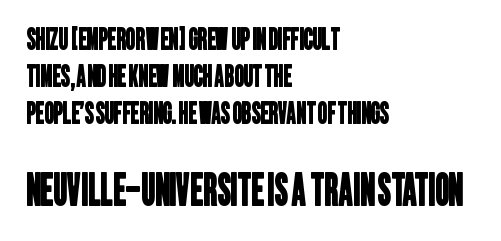
The image shows 43 px condensed sans-serif type; set left-aligned, normal line spacing (1.27x), normal letter spacing, not underlined; the second (bottom) block is 1.48x larger; low stroke contrast and a large x-height.
